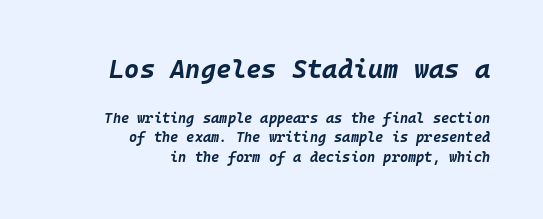
Check the space under the baseline: it is left empty. On the weight axis this lands at bold, roughly 700. In terms of leading, this rendering sits right in the middle. The axis of the letterforms is tilted away from vertical.
